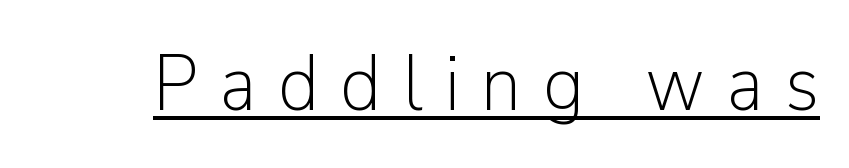
{"serif": "no", "italic": "no", "bold": "no", "weight": "light", "width": "normal", "stroke_contrast": "low", "x_height": "medium", "monospaced": "no", "underline": "yes", "letter_spacing": "wide", "letter_spacing_em": 0.27, "glyph_px": 79}
